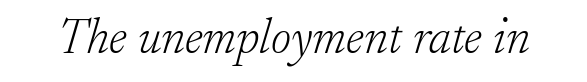
The characters display serif detailing at their extremities. The passage shown is typed in a proportional face where columns would drift. In terms of letterspacing, this is plain default setting. The text carries the slant typical of an italic or oblique font. Unmarked baselines from the first word to the last. Weight: not bold — regular or lighter.
